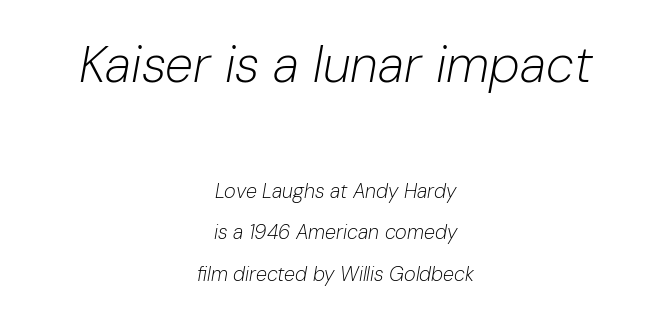
You could not count columns in this text — the font is proportionally spaced. When letters slant like this, we call the style italic. Layout note: lines centered. The emphasis by scale lands on block number one, above. Anything drawn beneath the words? Only blank space.
